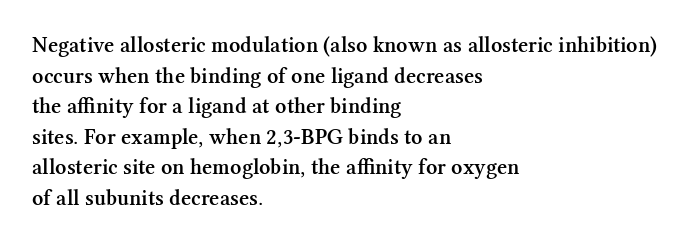
The image shows 22 px text type, upright; set left-aligned, normal line spacing (1.39x), normal letter spacing, not underlined.
